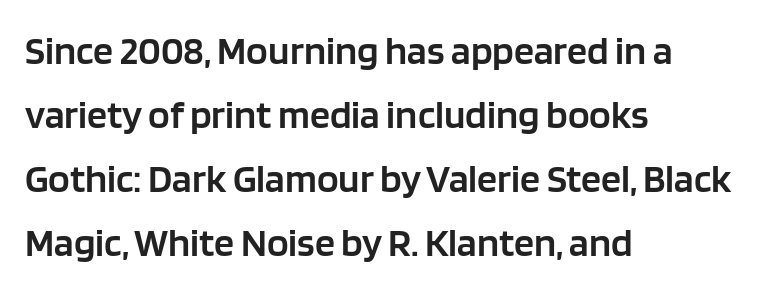
Q: Is the text bold? A: Semi-bold.
Q: Is the text italic (slanted)? A: No, it is upright.
Q: Is the typeface a serif or a sans-serif typeface? A: Sans-serif.
Q: Is the text underlined? A: No.
Q: How is the paragraph aligned? A: Left-aligned.
Q: Is the spacing between letters normal or unusually wide? A: Normal.
Q: Is the spacing between lines tight, normal or loose? A: Normal.
Q: Width (condensed, normal, or wide)? A: Normal.
Q: Stroke contrast? A: Low.
Q: x-height? A: Large.
Q: Monospaced? A: No.
